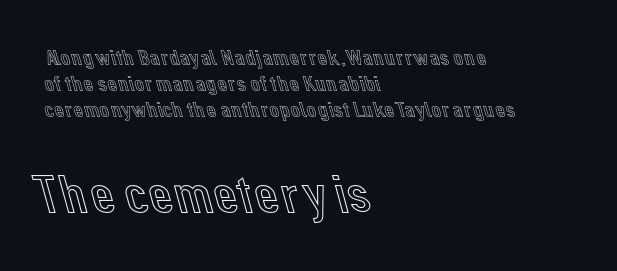
Q: Is the text italic (slanted)? A: Yes.
Q: Is the text underlined? A: No.
Q: How is the paragraph aligned? A: Left-aligned.
Q: Is the spacing between letters normal or unusually wide? A: Normal.
Q: Which block of text is set in a larger size, the first (top) or the second (bottom)? A: The second (bottom) one.
Q: Width (condensed, normal, or wide)? A: Normal.
Q: x-height? A: Medium.
Q: Monospaced? A: No.
